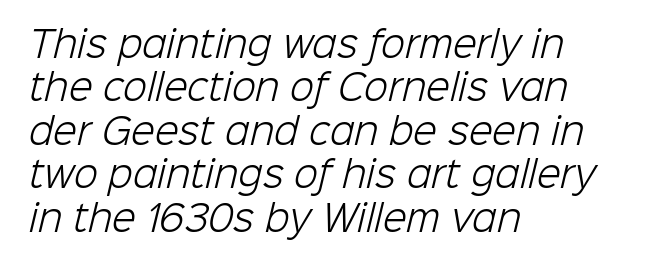
{"serif": "no", "bold": "no", "weight": "light", "width": "normal", "stroke_contrast": "low", "x_height": "medium", "monospaced": "no", "underline": "no", "align": "left", "line_spacing_ratio": 1.24, "letter_spacing": "normal", "letter_spacing_em": 0.0, "glyph_px": 35}
